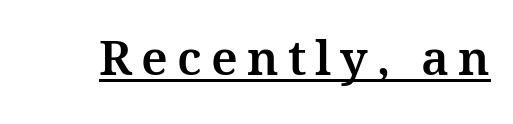
Q: Is the text italic (slanted)? A: No, it is upright.
Q: Is the typeface a serif or a sans-serif typeface? A: Serif.
Q: Is the text underlined? A: Yes.
Q: Width (condensed, normal, or wide)? A: Normal.
Q: Stroke contrast? A: Medium.
Q: x-height? A: Medium.
Q: Monospaced? A: No.
